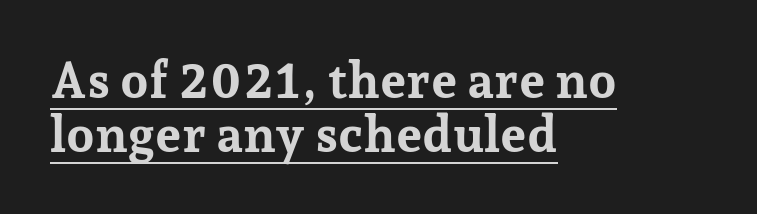
The font is running at its bold setting. A rule runs beneath these lines of type. The lines are packed closely together with very little leading. Think of a printed novel: that variable character pitch is what you see here.
